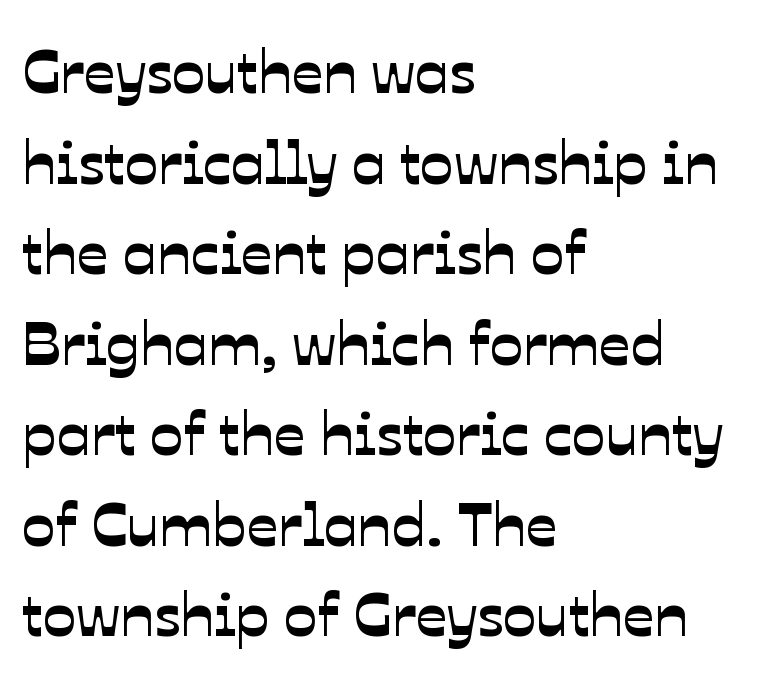
Q: Is the typeface a serif or a sans-serif typeface? A: Sans-serif.
Q: Is the text underlined? A: No.
Q: How is the paragraph aligned? A: Left-aligned.
Q: Is the spacing between letters normal or unusually wide? A: Normal.
Q: Is the spacing between lines tight, normal or loose? A: Normal.
Q: Width (condensed, normal, or wide)? A: Normal.
Q: Stroke contrast? A: Low.
Q: x-height? A: Medium.
Q: Monospaced? A: No.
